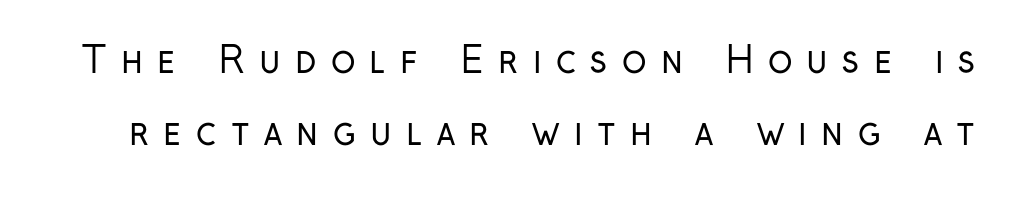
The image shows 36 px regular-weight, condensed sans-serif type, upright; set loose line spacing (1.99x), unusually wide letter spacing (+0.4 em), not underlined; low stroke contrast and a medium x-height.
